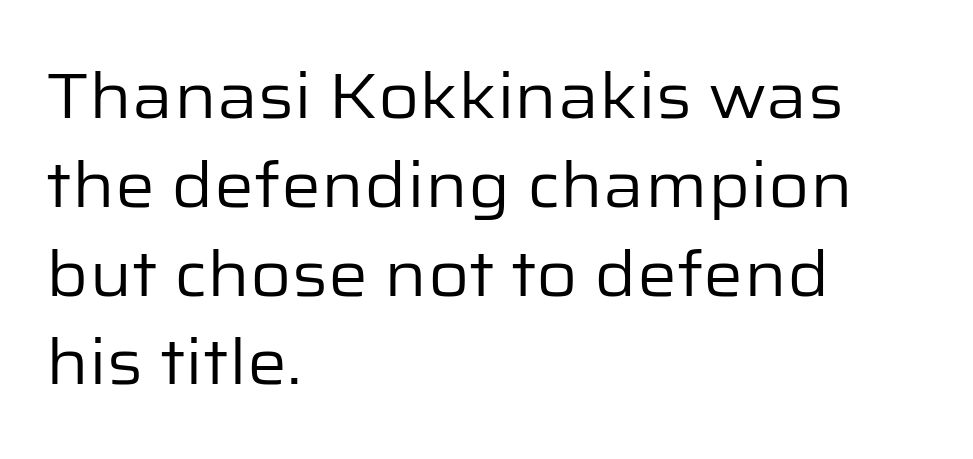
The image shows 63 px regular-weight sans-serif type, upright; set left-aligned, normal line spacing (1.41x), normal letter spacing, not underlined; low stroke contrast and a medium x-height.
